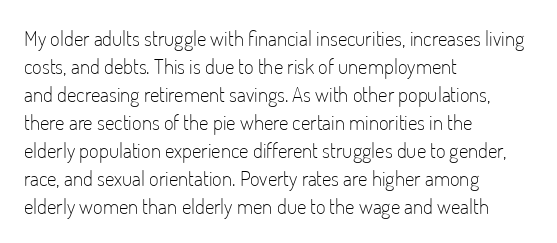
{"italic": "no", "bold": "no", "underline": "no", "align": "left", "line_spacing": "normal", "line_spacing_ratio": 1.33, "letter_spacing": "normal", "letter_spacing_em": 0.0, "glyph_px": 21}
